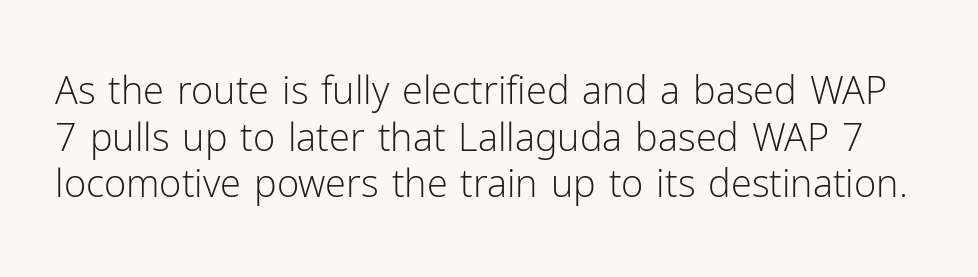
This rendering employs a face without finishing strokes, i.e., a sans-serif. Stems and bowls with no extra thickness — not bold. Is there any slant? The stems are plumb. Standard letterfit; no display-style spreading of the glyphs.
